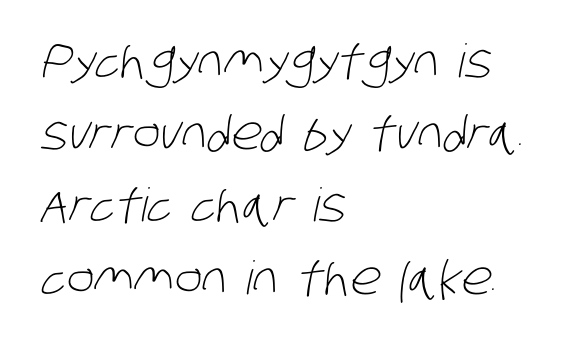
The typesetting does not lean heavy: it is not bold. The setting favours the left margin, as ordinary paragraphs usually do. Note the varied advance widths — an 'i' is clearly narrower than an 'm'. Observe the ordinary spacing: letters are neighbours, not strangers.
